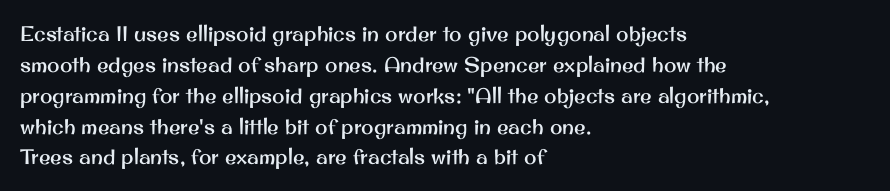
There is no visible air inserted between adjacent glyphs. Alignment: flush left. The words here are not underlined. The axis of the letterforms is exactly vertical. The designer left line spacing at the default.
